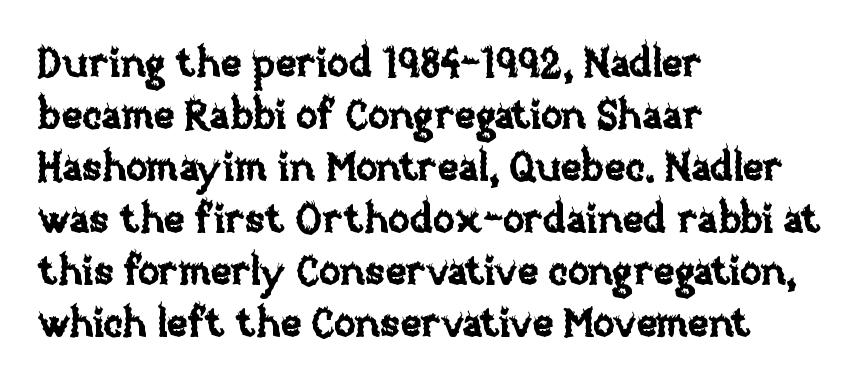
{"italic": "no", "width": "normal", "stroke_contrast": "low", "x_height": "large", "monospaced": "no", "underline": "no", "align": "left", "line_spacing": "normal", "line_spacing_ratio": 1.3, "letter_spacing": "normal", "letter_spacing_em": 0.0, "glyph_px": 40}
